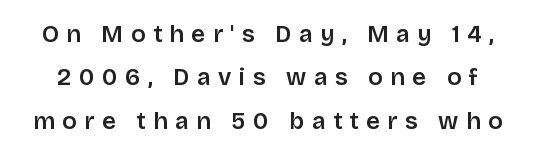
The image shows 24 px text type, upright; set line spacing 1.81x, unusually wide letter spacing (+0.31 em), not underlined.
